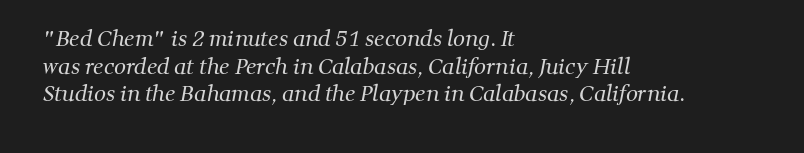
Q: Is the text bold? A: No.
Q: Is the text underlined? A: No.
Q: How is the paragraph aligned? A: Left-aligned.
Q: Is the spacing between letters normal or unusually wide? A: Normal.
Q: Is the spacing between lines tight, normal or loose? A: Normal.
